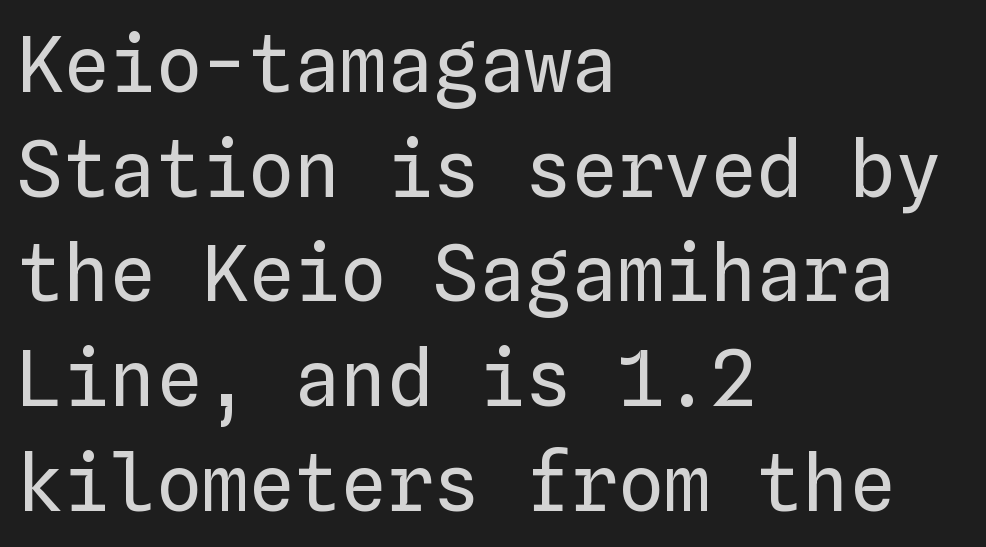
The image shows 77 px regular-weight type, upright, monospaced; set left-aligned, normal line spacing (1.36x), normal letter spacing, not underlined; low stroke contrast and a medium x-height.
